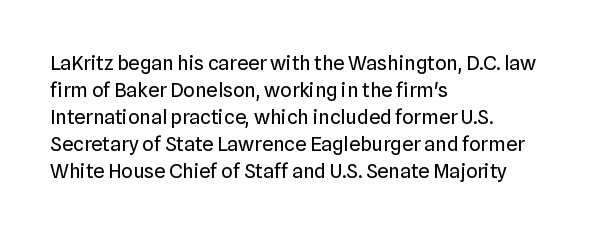
This sample uses an upright cut, with every glyph sitting square on the baseline. Reading down the column, the eye jumps a familiar distance to each next line. The horizontal fit of the characters is conventional and even. This is not heavy type; no bold has been used.
